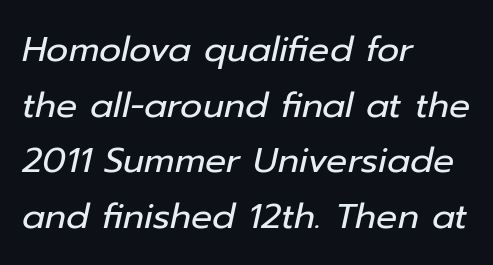
Q: Is the text bold? A: No.
Q: Is the text italic (slanted)? A: Yes, it leans right by about 12 degrees.
Q: Is the text underlined? A: No.
Q: How is the paragraph aligned? A: Left-aligned.
Q: Is the spacing between letters normal or unusually wide? A: Normal.
Q: Is the spacing between lines tight, normal or loose? A: Normal.
Q: Width (condensed, normal, or wide)? A: Normal.
Q: Stroke contrast? A: Low.
Q: x-height? A: Medium.
Q: Monospaced? A: No.
